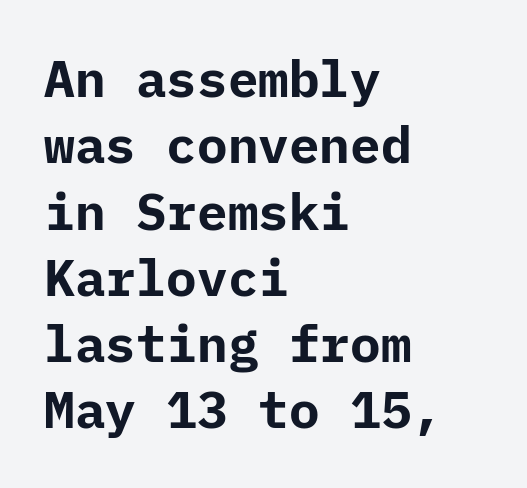
Q: Is the text bold? A: Yes.
Q: Is the text italic (slanted)? A: No, it is upright.
Q: Is the typeface a serif or a sans-serif typeface? A: Sans-serif.
Q: Is the text underlined? A: No.
Q: How is the paragraph aligned? A: Left-aligned.
Q: Is the spacing between letters normal or unusually wide? A: Normal.
Q: Is the spacing between lines tight, normal or loose? A: Normal.
Q: Width (condensed, normal, or wide)? A: Normal.
Q: Stroke contrast? A: Low.
Q: x-height? A: Medium.
